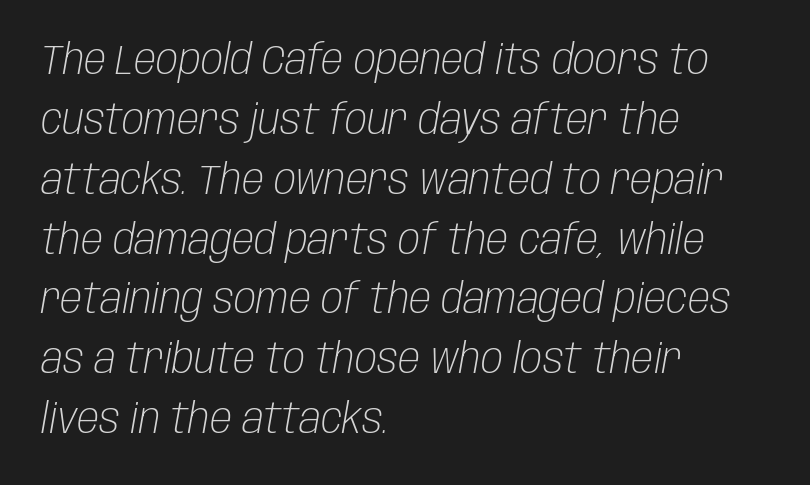
{"italic": "yes", "lean": "right", "slant_degrees": 10, "bold": "no", "weight": "light", "width": "condensed", "stroke_contrast": "low", "x_height": "large", "monospaced": "no", "underline": "no", "align": "left", "line_spacing": "normal", "line_spacing_ratio": 1.46, "letter_spacing": "normal", "letter_spacing_em": 0.0, "glyph_px": 41}
